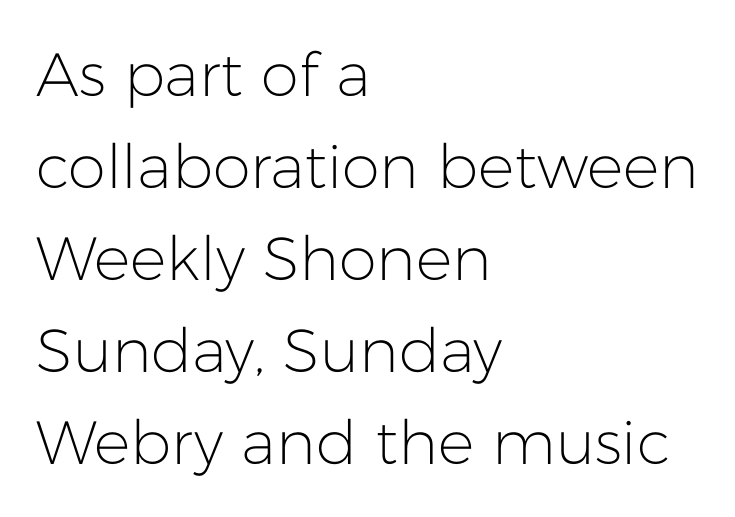
The rows are spaced the way most documents space them. The type sits square on the baseline with zero lean. Honestly, the letter spacing is just normal — you wouldn't notice it. The paragraph has a hard left edge and a soft right edge.
